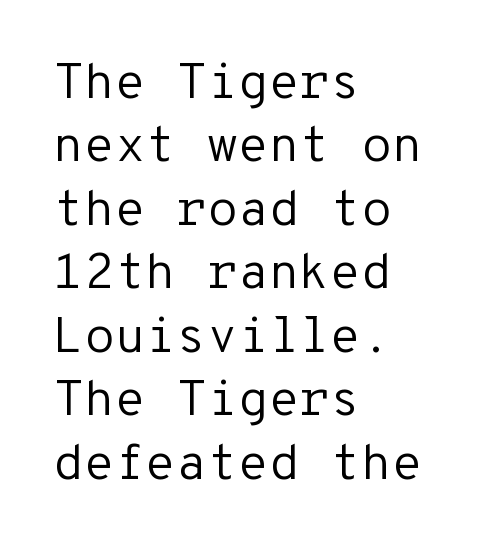
The image shows 50 px regular-weight sans-serif type, upright, monospaced; set left-aligned, normal line spacing (1.27x), normal letter spacing, not underlined; low stroke contrast and a medium x-height.
